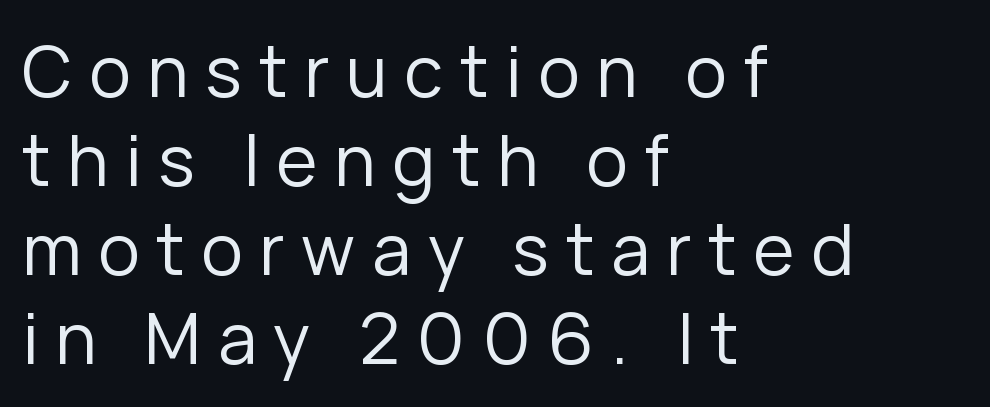
Decoration check: the copy has no underline. Think standard paragraph weight, or any step lighter than that. Here the designer chose a conventional face with non-uniform glyph widths. The lettering holds an erect, upright posture throughout.
